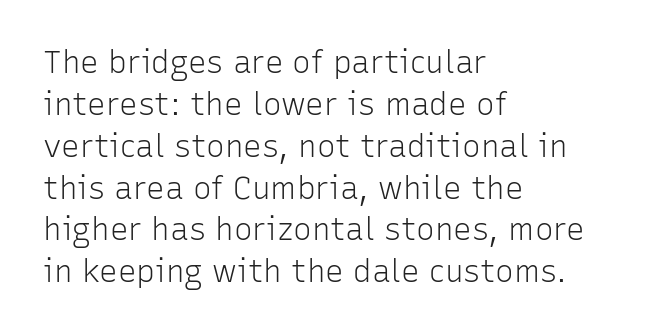
{"serif": "no", "italic": "no", "bold": "no", "weight": "light", "width": "normal", "stroke_contrast": "low", "x_height": "medium", "monospaced": "no", "underline": "no", "align": "left", "line_spacing": "normal", "line_spacing_ratio": 1.35, "letter_spacing": "normal", "letter_spacing_em": 0.0, "glyph_px": 31}
